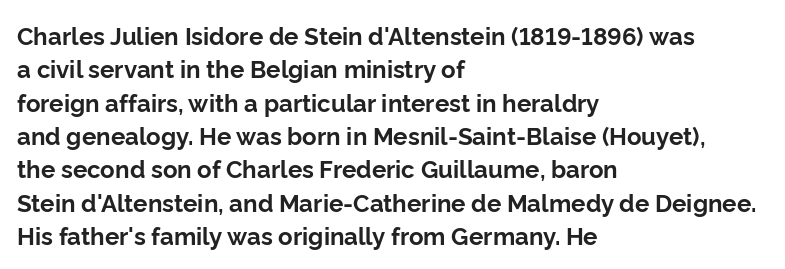
You can tell it's not italic because the verticals are truly vertical. Descender tails drop into unmarked territory. Baseline-to-baseline distance is the conventional proportion of letter height. Nobody touched the tracking dial on this one. Thick stems and heavy bowls — unmistakably bold. One-word summary of the alignment: left.
